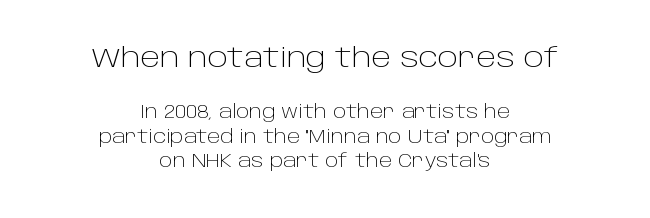
Q: Is the text bold? A: No.
Q: Is the text italic (slanted)? A: No, it is upright.
Q: Is the text underlined? A: No.
Q: How is the paragraph aligned? A: Centered.
Q: Is the spacing between letters normal or unusually wide? A: Normal.
Q: Is the spacing between lines tight, normal or loose? A: Normal.
Q: Which block of text is set in a larger size, the first (top) or the second (bottom)? A: The first (top) one.
